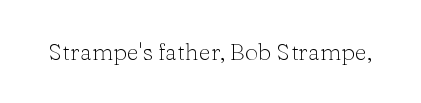
{"italic": "no", "bold": "no", "underline": "no", "letter_spacing": "normal", "letter_spacing_em": 0.0, "glyph_px": 24}
